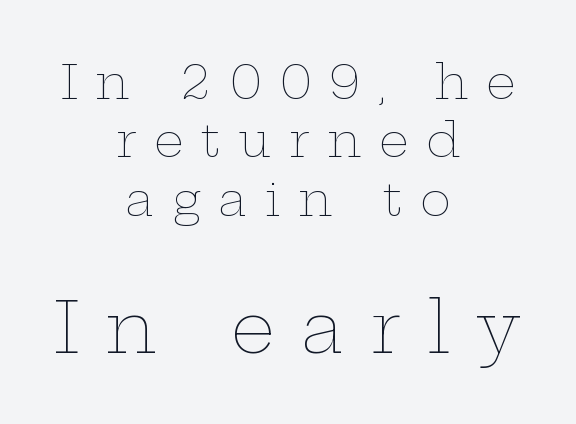
The image shows 70 px thin, wide type, upright; set centered, line spacing 1.24x, unusually wide letter spacing (+0.37 em), not underlined; the second (bottom) block is 1.49x larger; low stroke contrast and a medium x-height.
